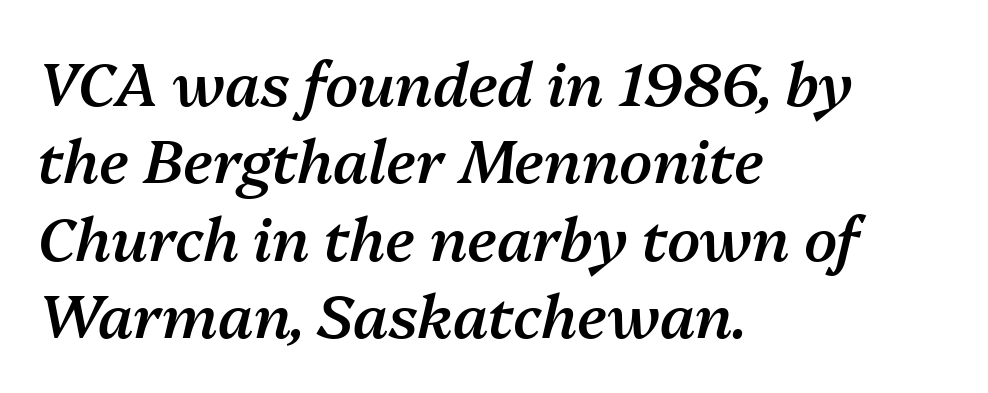
Short and long lines alike share a common starting point at left. Is the letter spacing exaggerated? No — it looks like the ordinary default. This sample uses an oblique cut, with every glyph tilted off the vertical. Weight: semibold (demi). A normal amount of white space separates one row of letters from the next. Descenders hang freely into open space.
